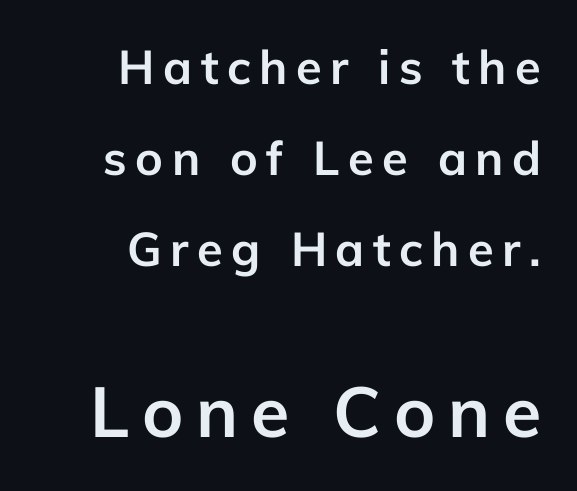
{"serif": "no", "italic": "no", "bold": "yes", "weight": "semibold", "width": "normal", "stroke_contrast": "low", "x_height": "medium", "monospaced": "no", "underline": "no", "align": "right", "line_spacing": "loose", "line_spacing_ratio": 1.94, "larger_block": "second", "size_ratio": 1.49, "glyph_px": 70}
